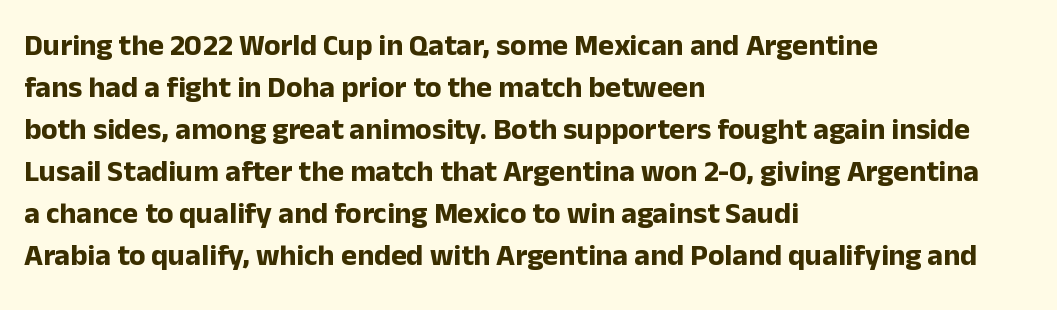
The image shows 30 px bold sans-serif type, upright; set left-aligned, normal line spacing (1.4x), normal letter spacing, not underlined; low stroke contrast and a medium x-height.
